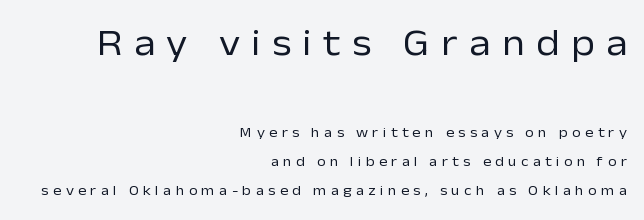
{"serif": "no", "italic": "no", "bold": "no", "weight": "regular", "width": "normal", "stroke_contrast": "low", "x_height": "medium", "monospaced": "no", "underline": "no", "align": "right", "line_spacing": "loose", "line_spacing_ratio": 2.05, "letter_spacing": "wide", "letter_spacing_em": 0.31, "larger_block": "first", "size_ratio": 2.64, "glyph_px": 37}
